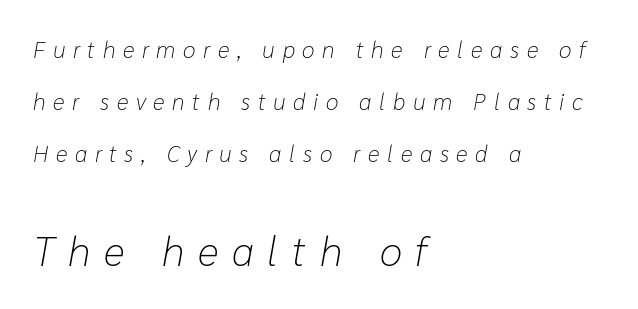
Q: Is the text bold? A: No.
Q: Is the text italic (slanted)? A: Yes, it leans right by about 10 degrees.
Q: Is the text underlined? A: No.
Q: How is the paragraph aligned? A: Left-aligned.
Q: Is the spacing between letters normal or unusually wide? A: Unusually wide.
Q: Is the spacing between lines tight, normal or loose? A: Loose.
Q: Which block of text is set in a larger size, the first (top) or the second (bottom)? A: The second (bottom) one.
Q: Width (condensed, normal, or wide)? A: Normal.
Q: Stroke contrast? A: Low.
Q: x-height? A: Medium.
Q: Monospaced? A: No.
